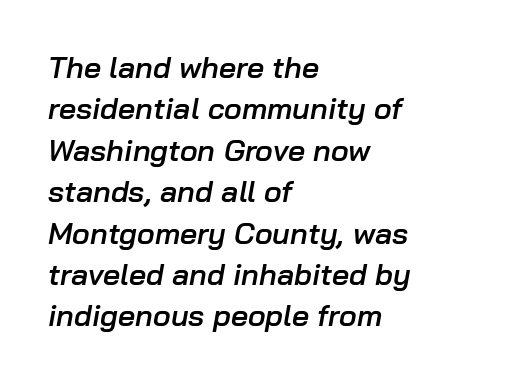
{"italic": "yes", "lean": "right", "slant_degrees": 10, "bold": "semi", "weight": "semibold", "width": "normal", "stroke_contrast": "low", "x_height": "medium", "monospaced": "no", "underline": "no", "align": "left", "line_spacing": "normal", "line_spacing_ratio": 1.38, "letter_spacing": "normal", "letter_spacing_em": 0.0, "glyph_px": 30}
